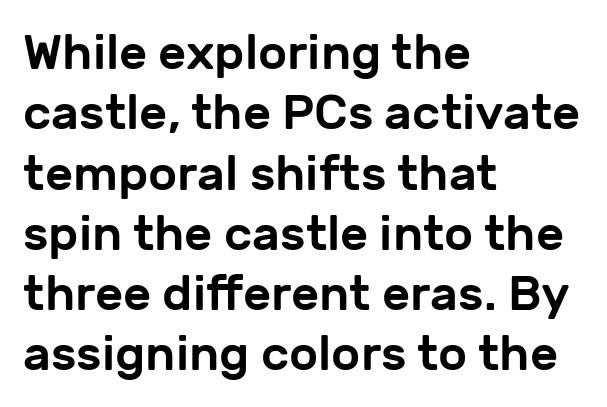
Letter spacing: default. Varying glyph widths throughout — classic text-font behaviour. No italicization has been applied; the sample stays upright. A bare baseline throughout the passage.
